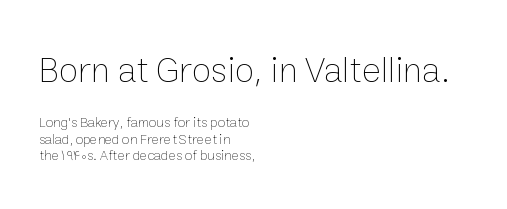
The image shows 36 px thin type, upright; set left-aligned, line spacing 1.18x, normal letter spacing, not underlined; the first (top) block is 2.57x larger; low stroke contrast and a medium x-height.
